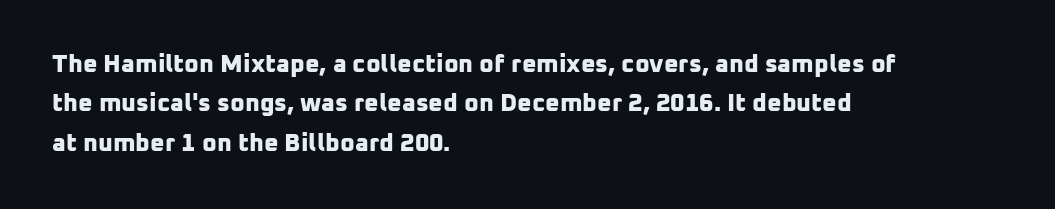
The letterforms sit shoulder to shoulder at normal distance. These words are printed bold, with thick strokes throughout. This sample is left-justified, so line endings fall wherever the words run out. Leading matches the norm, producing a regular column.
